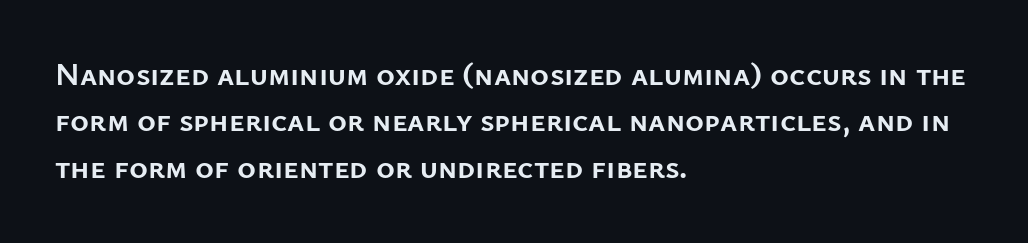
{"serif": "no", "italic": "no", "bold": "yes", "weight": "semibold", "width": "normal", "stroke_contrast": "low", "x_height": "medium", "monospaced": "no", "underline": "no", "align": "left", "line_spacing": "normal", "line_spacing_ratio": 1.45, "letter_spacing": "normal", "letter_spacing_em": 0.0, "glyph_px": 32}
